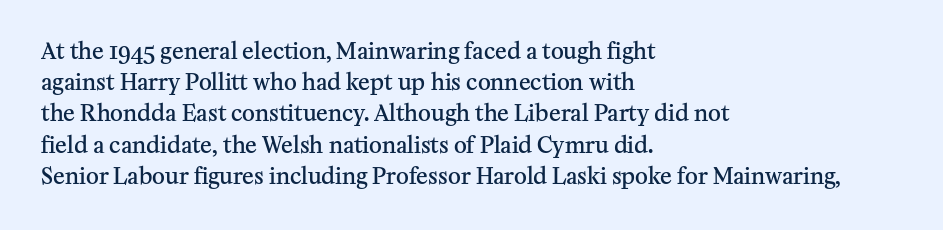
The image shows 22 px text type, upright; set left-aligned, normal line spacing (1.42x), normal letter spacing, not underlined.
